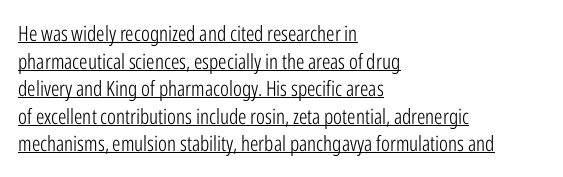
Here the glyphs are tracked normally, forming tight word shapes. This is underlined copy, the kind a proofreader might mark for attention. Posture: vertical. Notice how the passage keeps a crisp vertical edge on the left only.
